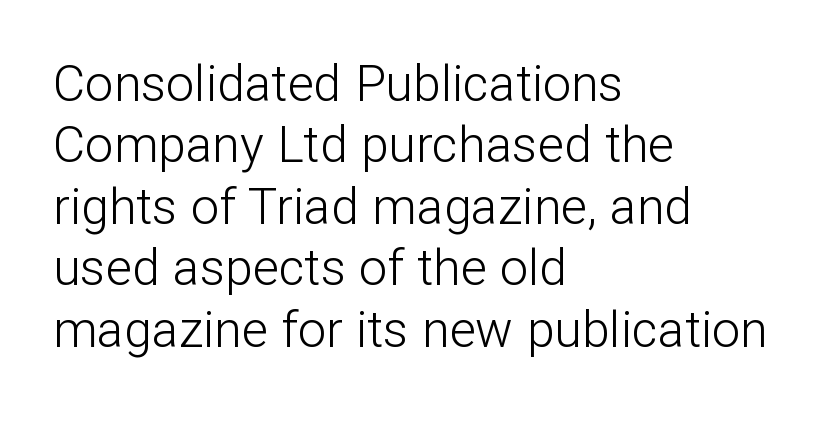
The image shows 50 px light sans-serif type, upright; set left-aligned, line spacing 1.23x, normal letter spacing, not underlined; low stroke contrast and a medium x-height.
